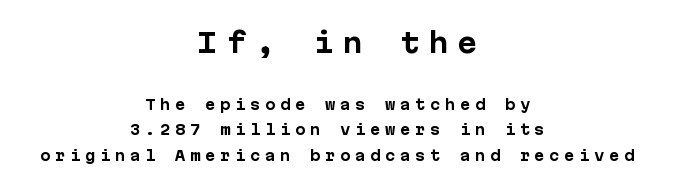
The image shows 27 px bold type, upright; set centered, line spacing 1.8x, unusually wide letter spacing (+0.32 em), not underlined; the first (top) block is 1.93x larger.
